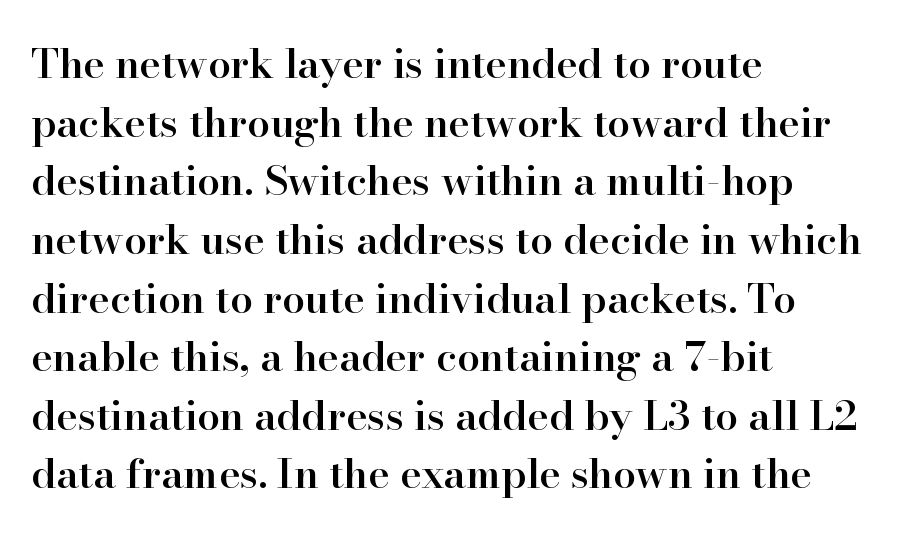
How heavy is the stroke? Medium-heavy — a semibold, shy of bold. Line spacing here is normal. Spacing between characters is what you'd get straight out of the box. Proportional: the letters do not fall into vertical columns. Every stem runs plumb, perpendicular to the baseline.
